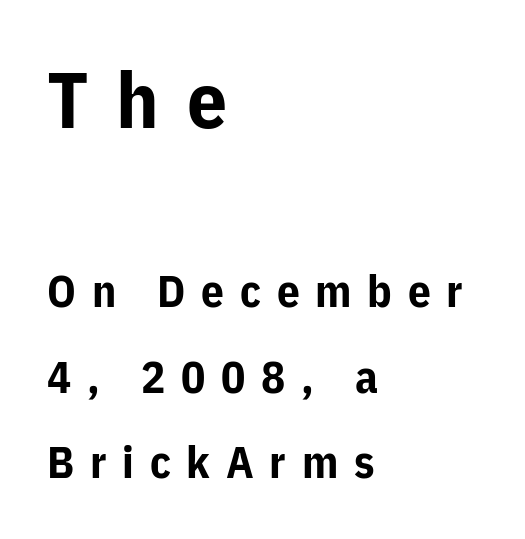
Q: Is the text bold? A: Yes.
Q: Is the text italic (slanted)? A: No, it is upright.
Q: Is the typeface a serif or a sans-serif typeface? A: Sans-serif.
Q: Is the text underlined? A: No.
Q: How is the paragraph aligned? A: Left-aligned.
Q: Is the spacing between letters normal or unusually wide? A: Unusually wide.
Q: Is the spacing between lines tight, normal or loose? A: Loose.
Q: Which block of text is set in a larger size, the first (top) or the second (bottom)? A: The first (top) one.
Q: Width (condensed, normal, or wide)? A: Normal.
Q: Stroke contrast? A: Low.
Q: x-height? A: Medium.
Q: Monospaced? A: No.
